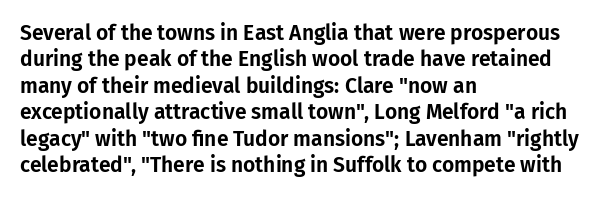
{"italic": "no", "underline": "no", "align": "left", "line_spacing": "normal", "line_spacing_ratio": 1.26, "letter_spacing": "normal", "letter_spacing_em": 0.0, "glyph_px": 21}
